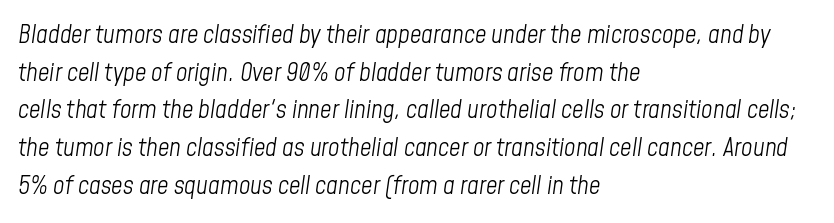
Left-aligned paragraph, ragged on the right. The block of text has a typical density, with ordinary space between rows. In terms of letterspacing, this is plain default setting. This is not heavy type; no bold has been used. The glyphs are unaccompanied by any horizontal stroke below them.
